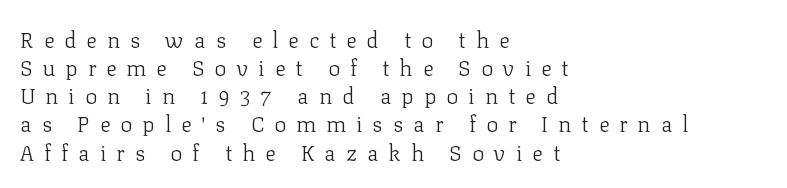
{"italic": "no", "bold": "no", "underline": "no", "align": "left", "line_spacing": "normal", "line_spacing_ratio": 1.28, "letter_spacing": "wide", "letter_spacing_em": 0.46, "glyph_px": 22}
